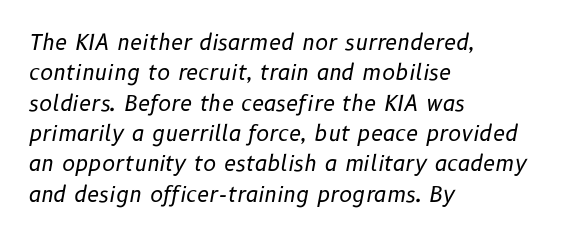
No chunkiness to these letters — they're not bold. Notice how the passage keeps a crisp vertical edge on the left only. Does the lettering tilt? It does — this is italic. Students, observe: this is what conventionally led text looks like. Here the glyphs are tracked normally, forming tight word shapes.
